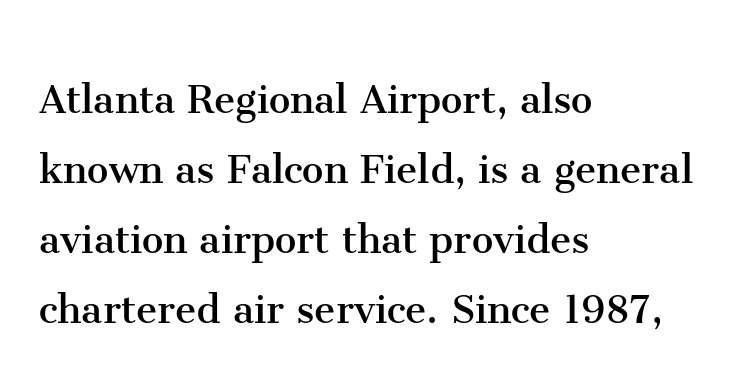
Descenders are the only things crossing below the line. Is this a fixed-width face? No — the glyphs have proportional, varying widths. A quiet, ordinary-to-light weight characterises the typeface. These lines stack with their left ends in a neat column.
